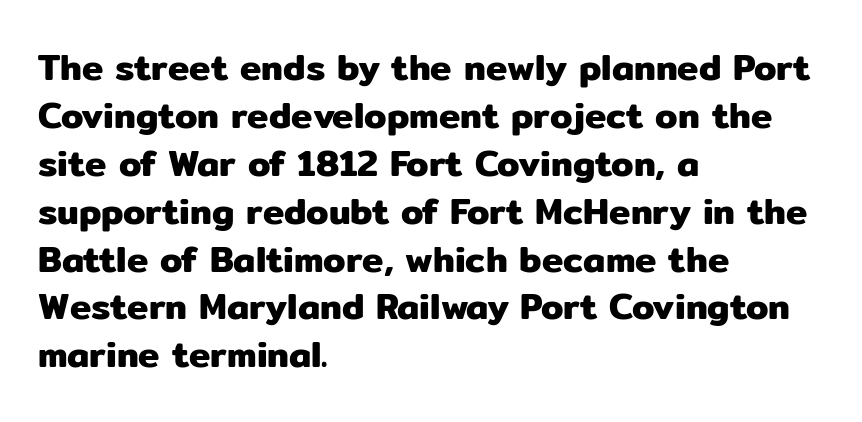
{"serif": "no", "italic": "no", "width": "normal", "stroke_contrast": "low", "x_height": "medium", "monospaced": "no", "underline": "no", "align": "left", "line_spacing": "normal", "line_spacing_ratio": 1.33, "letter_spacing": "normal", "letter_spacing_em": 0.0, "glyph_px": 36}
